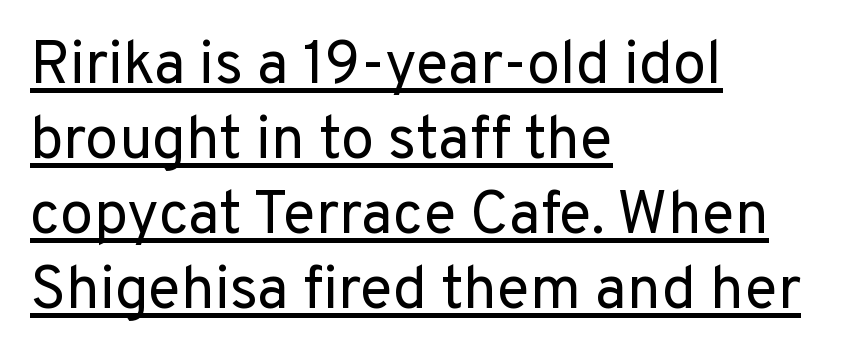
{"serif": "no", "italic": "no", "bold": "no", "weight": "regular", "width": "normal", "stroke_contrast": "low", "x_height": "medium", "monospaced": "no", "underline": "yes", "align": "left", "line_spacing": "normal", "line_spacing_ratio": 1.25, "letter_spacing": "normal", "letter_spacing_em": 0.0, "glyph_px": 60}
